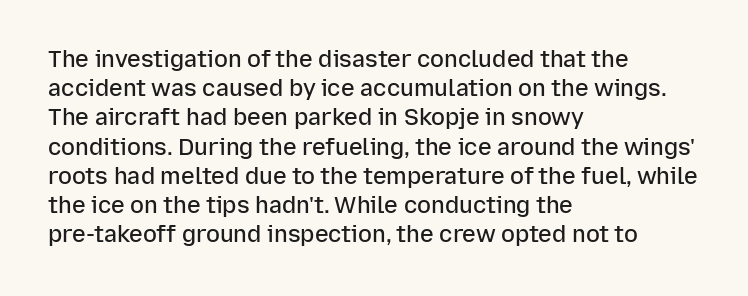
The image shows 23 px text type, upright; set left-aligned, normal line spacing (1.27x), normal letter spacing, not underlined.
